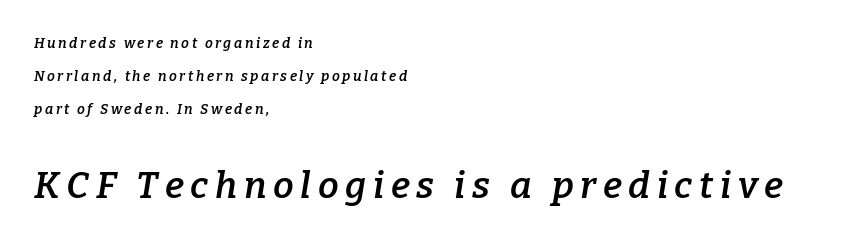
These words are printed semibold, heavier than regular yet not bold. If you drew a ruler down the left edge, every line would touch it. These lines are rendered in a variable-pitch font. This sample uses an oblique cut, with every glyph tilted off the vertical. Honestly, the rows look like they've been pulled way apart. Typesetter's note — lower block bumped up in size, upper block left smaller.
